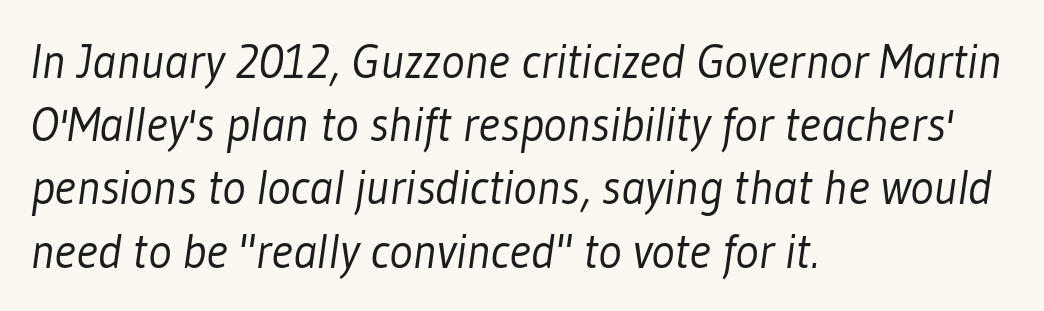
Q: Is the text bold? A: No.
Q: Is the typeface a serif or a sans-serif typeface? A: Sans-serif.
Q: Is the text underlined? A: No.
Q: How is the paragraph aligned? A: Left-aligned.
Q: Is the spacing between letters normal or unusually wide? A: Normal.
Q: Is the spacing between lines tight, normal or loose? A: Normal.
Q: Width (condensed, normal, or wide)? A: Condensed.
Q: Stroke contrast? A: Low.
Q: x-height? A: Medium.
Q: Monospaced? A: No.
